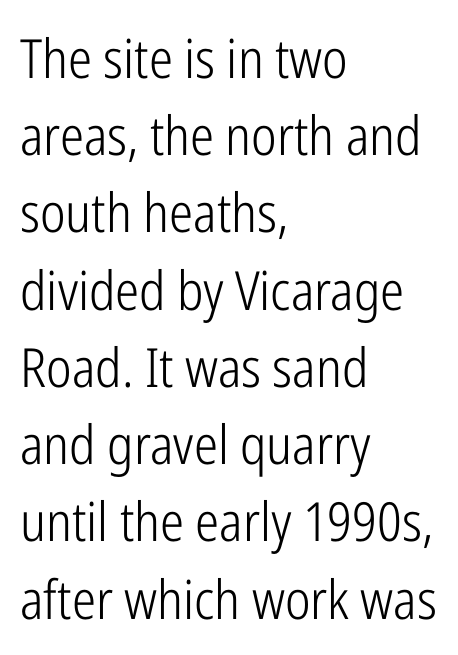
The face used here is proportionally spaced, like ordinary book or web type. Plain, unruled lines of type. This rendering employs a face without finishing strokes, i.e., a sans-serif. The strokes are not fattened; the text isn't bold.
